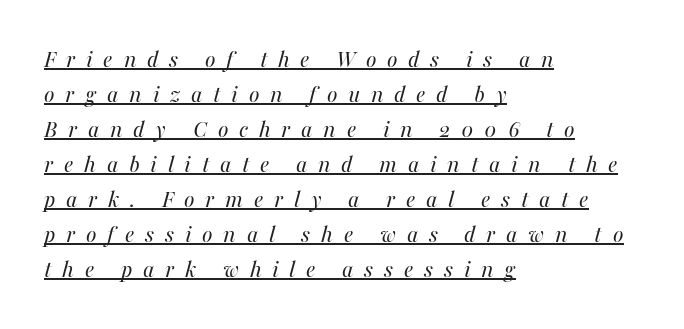
{"italic": "yes", "lean": "right", "slant_degrees": 16, "bold": "no", "underline": "yes", "align": "left", "line_spacing": "normal", "line_spacing_ratio": 1.4, "letter_spacing": "wide", "letter_spacing_em": 0.43, "glyph_px": 25}
